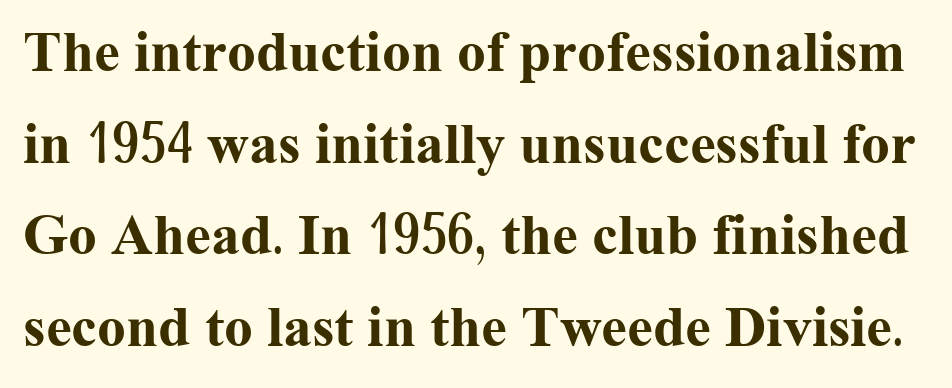
The image shows 58 px bold serif type, upright; set normal line spacing (1.58x), normal letter spacing, not underlined; medium stroke contrast and a medium x-height.
